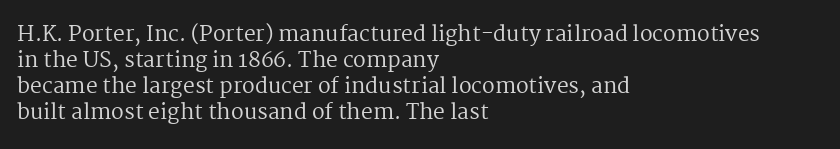
Q: Is the text bold? A: No.
Q: Is the text italic (slanted)? A: No, it is upright.
Q: Is the text underlined? A: No.
Q: How is the paragraph aligned? A: Left-aligned.
Q: Is the spacing between letters normal or unusually wide? A: Normal.
